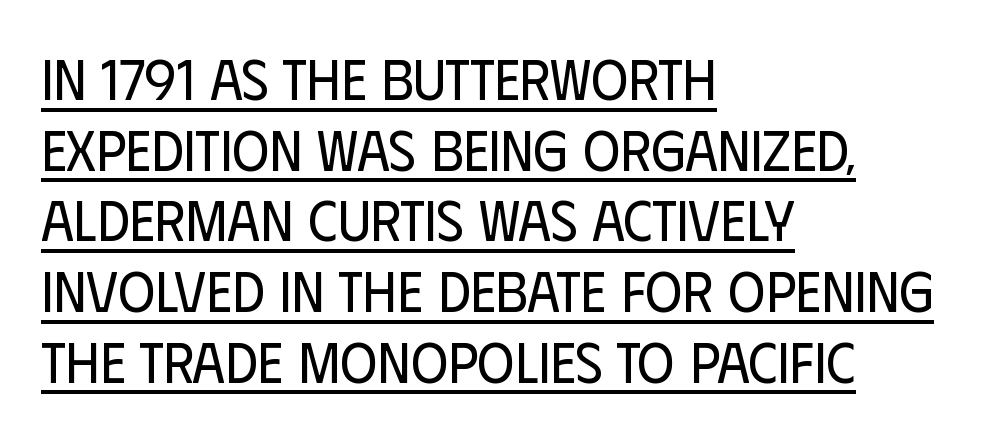
Q: Is the text bold? A: No.
Q: Is the text italic (slanted)? A: No, it is upright.
Q: Is the typeface a serif or a sans-serif typeface? A: Sans-serif.
Q: Is the text underlined? A: Yes.
Q: How is the paragraph aligned? A: Left-aligned.
Q: Is the spacing between letters normal or unusually wide? A: Normal.
Q: Width (condensed, normal, or wide)? A: Condensed.
Q: Stroke contrast? A: Low.
Q: x-height? A: Large.
Q: Monospaced? A: No.
